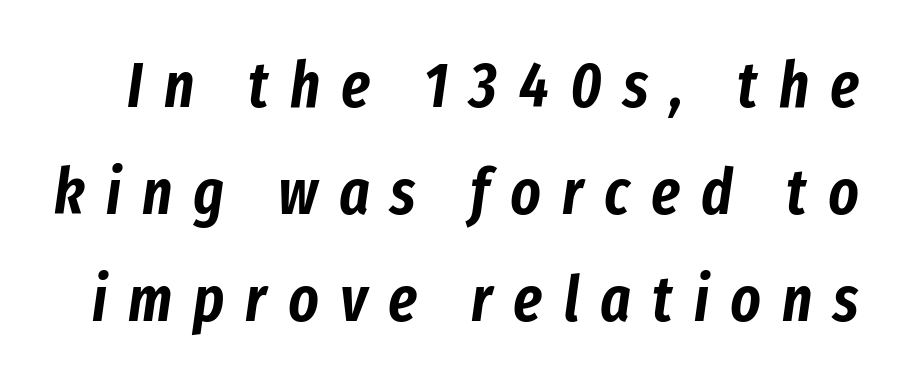
Slant detected: the letters are inclined. There is plenty of visible air inserted between adjacent glyphs. The string is rendered with underlining switched off. The space between consecutive lines is moderate. This sample has the flowing, uneven cadence of proportional lettering.
